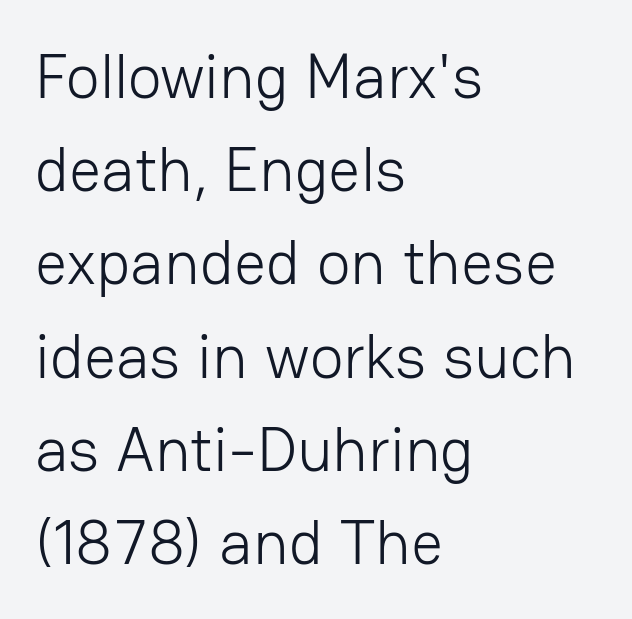
{"serif": "no", "italic": "no", "bold": "no", "weight": "light", "width": "normal", "stroke_contrast": "low", "x_height": "medium", "monospaced": "no", "underline": "no", "align": "left", "line_spacing": "normal", "line_spacing_ratio": 1.48, "letter_spacing": "normal", "letter_spacing_em": 0.0, "glyph_px": 63}
